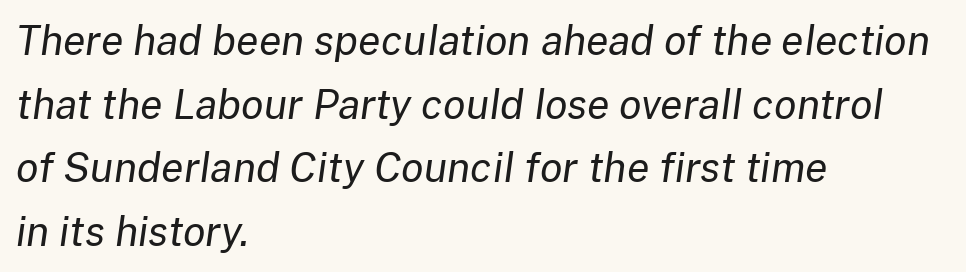
{"italic": "yes", "lean": "right", "slant_degrees": 8, "bold": "no", "weight": "regular", "width": "normal", "stroke_contrast": "low", "x_height": "medium", "monospaced": "no", "underline": "no", "align": "left", "line_spacing": "normal", "line_spacing_ratio": 1.55, "letter_spacing": "normal", "letter_spacing_em": 0.0, "glyph_px": 41}
